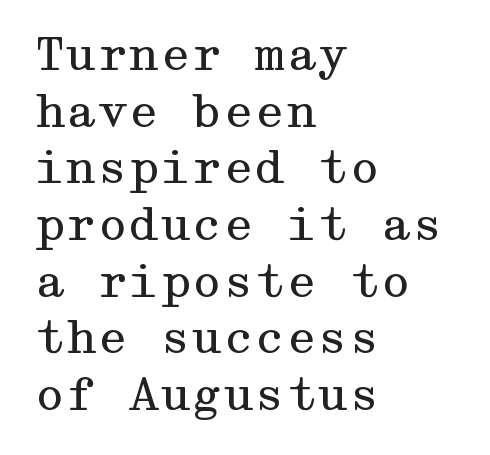
The image shows 45 px regular-weight, wide serif type, upright; set left-aligned, normal line spacing (1.26x), normal letter spacing, not underlined; medium stroke contrast and a medium x-height.
